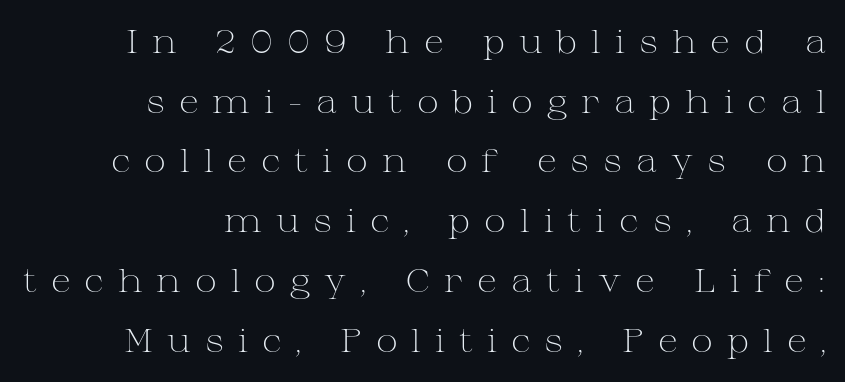
The image shows 33 px light, wide serif type, upright; set right-aligned, line spacing 1.81x, unusually wide letter spacing (+0.42 em), not underlined; medium stroke contrast and a medium x-height.
